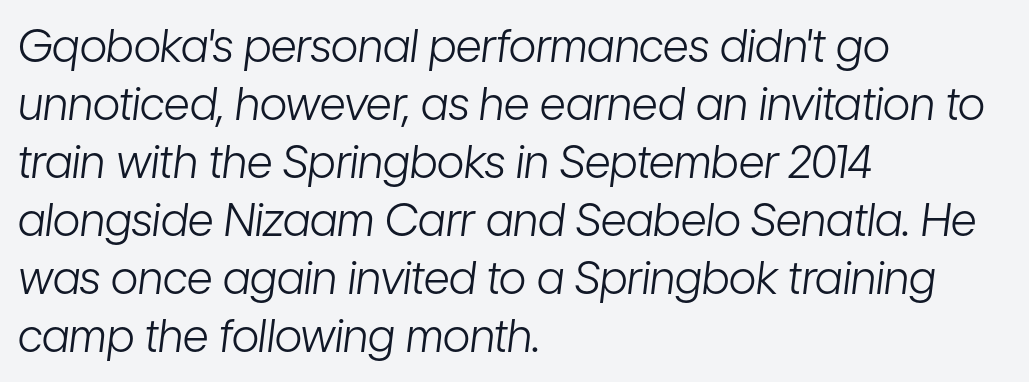
This sample is left-justified, so line endings fall wherever the words run out. The line texture is even and compact thanks to regular tracking. Spacing verdict: proportional, widths tailored to each character. How would I describe the line gaps? Plain and ordinary.
